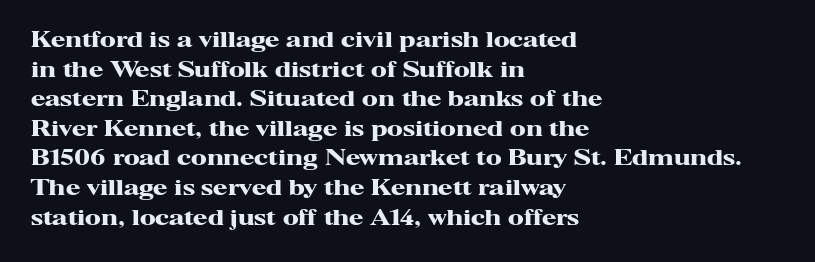
{"italic": "no", "bold": "yes", "underline": "no", "align": "left", "line_spacing": "normal", "line_spacing_ratio": 1.41, "letter_spacing": "normal", "letter_spacing_em": 0.0, "glyph_px": 21}
